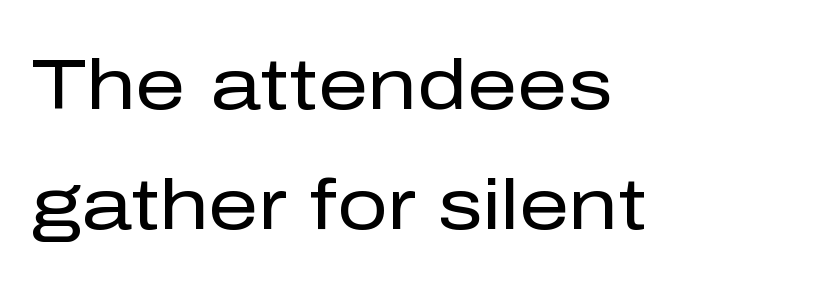
Successive baselines arrive at the customary interval. Layout note: lines flush left. Lines of text with bare space underneath. Regarding serifs, this sample does without them.
